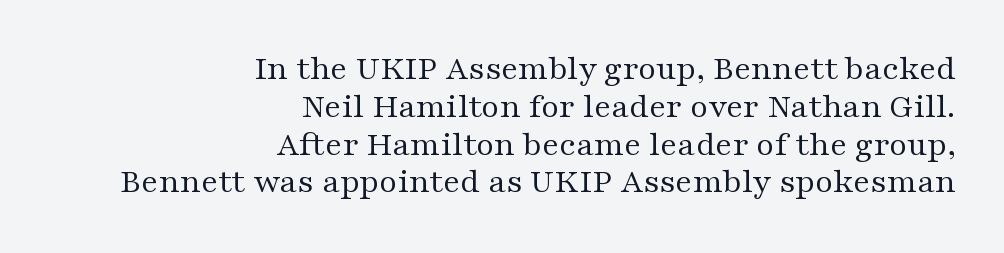
{"serif": "yes", "italic": "no", "bold": "no", "weight": "regular", "width": "wide", "stroke_contrast": "medium", "x_height": "medium", "monospaced": "no", "underline": "no", "align": "right", "line_spacing": "tight", "line_spacing_ratio": 1.08, "letter_spacing": "normal", "letter_spacing_em": 0.0, "glyph_px": 35}
